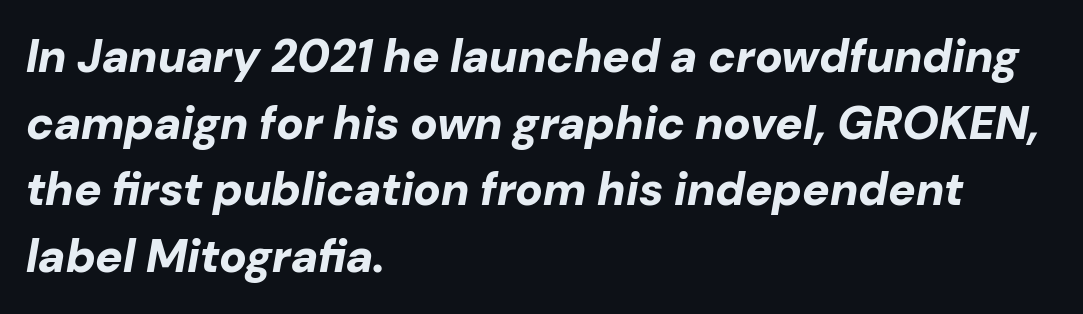
{"italic": "yes", "lean": "right", "slant_degrees": 10, "bold": "yes", "weight": "bold", "width": "normal", "stroke_contrast": "low", "x_height": "medium", "monospaced": "no", "underline": "no", "align": "left", "line_spacing": "normal", "line_spacing_ratio": 1.45, "letter_spacing": "normal", "letter_spacing_em": 0.0, "glyph_px": 46}
